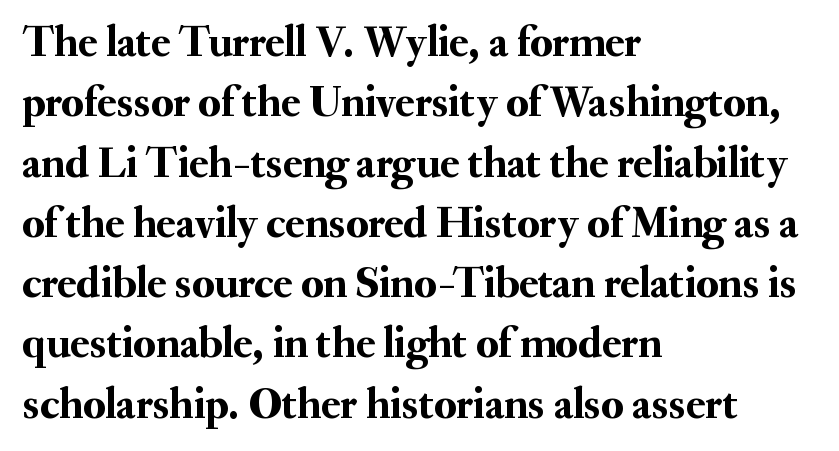
{"serif": "yes", "italic": "no", "width": "normal", "stroke_contrast": "medium", "x_height": "small", "monospaced": "no", "underline": "no", "align": "left", "line_spacing": "normal", "line_spacing_ratio": 1.37, "letter_spacing": "normal", "letter_spacing_em": 0.0, "glyph_px": 44}
